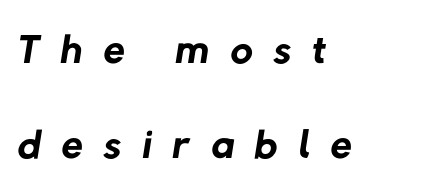
The typesetting does not lean heavy: it is not bold. Lines of text with bare space underneath. Successive baselines arrive at the customary interval. How are the letters spaced? Widely, with obvious added tracking. The rendering shows plain stroke endings on the letterforms — a sans-serif design.
